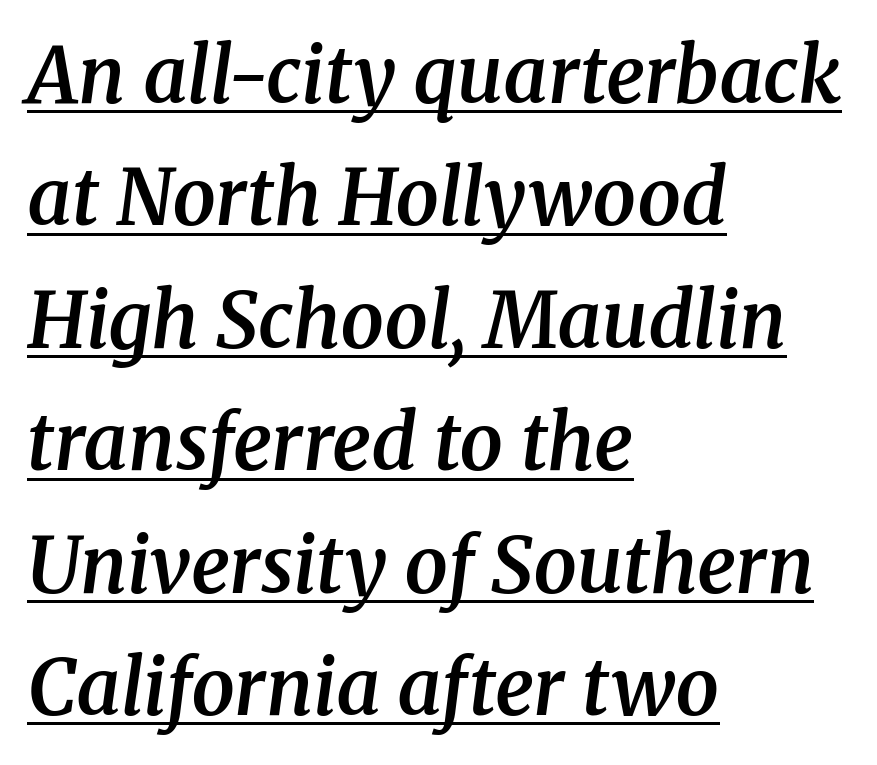
This sample uses an oblique cut, with every glyph tilted off the vertical. The setting favours the left margin, as ordinary paragraphs usually do. Examine the stroke ends and you'll spot serifs. You could not count columns in this text — the font is proportionally spaced.
